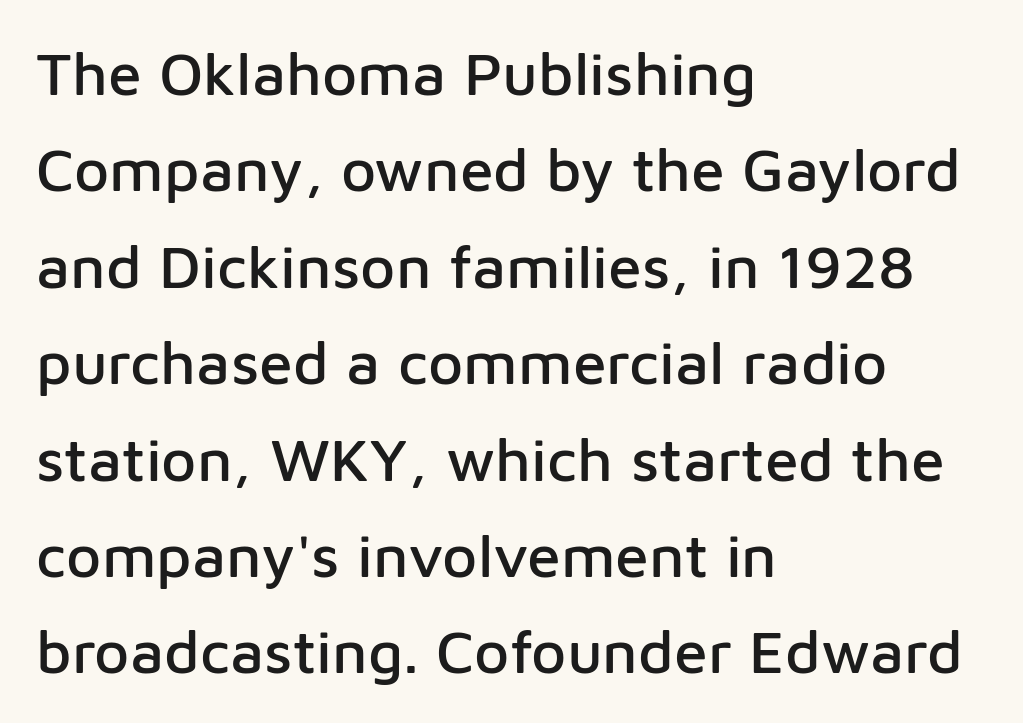
If you drew a line through each stem, it would be perfectly vertical. Line spacing here is normal. Default kerning and tracking; the words read as compact shapes. The face used here is proportionally spaced, like ordinary book or web type. You can tell from the bare stems that sans-serif type was used.
